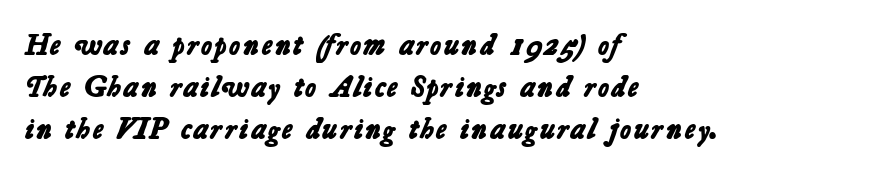
{"serif": "no", "bold": "yes", "weight": "bold", "width": "normal", "stroke_contrast": "low", "x_height": "medium", "monospaced": "no", "underline": "no", "align": "left", "line_spacing": "normal", "line_spacing_ratio": 1.4, "letter_spacing": "normal", "letter_spacing_em": 0.0, "glyph_px": 30}
